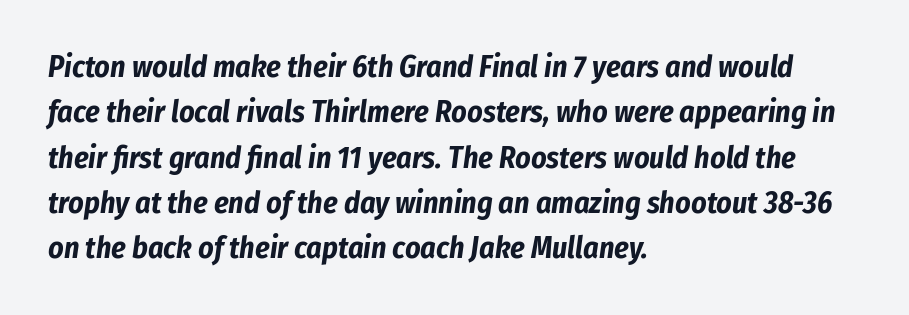
The letters advance in unequal steps, a hallmark of proportional type. Leftover space on each line is placed entirely after the last word. Students, note that the glyphs here touch the page at normal intervals. Notice how descenders clear the ascenders below comfortably — that's standard leading. Bold? Absolutely — the strokes are thick and heavy. The face used here has a pronounced slope to its letters.
